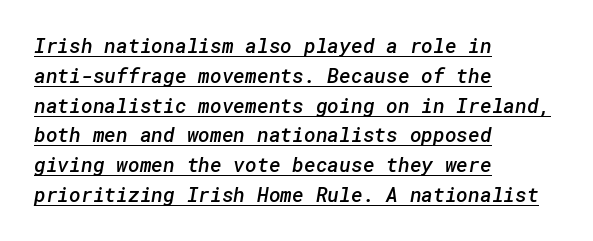
Compared with typical paragraphs, the rows here are spaced about the same. This rendering features underlined lettering. These lines keep a tight, regular rhythm from letter to letter. Does the copy run flush right? No — it runs flush left. Does the weight exceed regular? Yes, but only to semibold.
